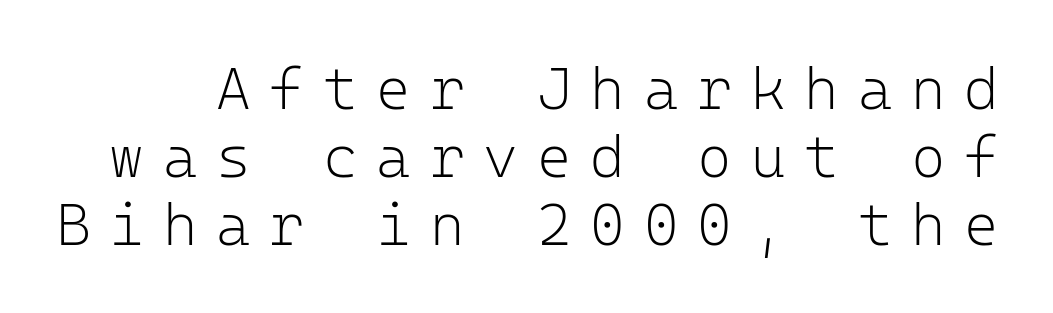
The weight would be labelled regular, book, light, or lighter still. If you measured baseline to baseline, you'd find a short distance. Tall strokes in this sample are plumb rather than angled. What kind of face is this? One without serifs — a sans. A clean baseline with only descenders dipping below it. You could only call the tracking loose — the letters float apart.
